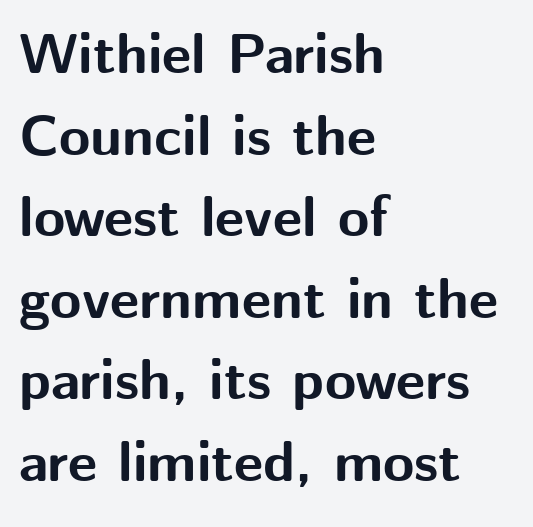
Q: Is the text bold? A: Yes.
Q: Is the text italic (slanted)? A: No, it is upright.
Q: Is the typeface a serif or a sans-serif typeface? A: Sans-serif.
Q: Is the text underlined? A: No.
Q: How is the paragraph aligned? A: Left-aligned.
Q: Is the spacing between letters normal or unusually wide? A: Normal.
Q: Is the spacing between lines tight, normal or loose? A: Normal.
Q: Width (condensed, normal, or wide)? A: Normal.
Q: Stroke contrast? A: Medium.
Q: x-height? A: Medium.
Q: Monospaced? A: No.
